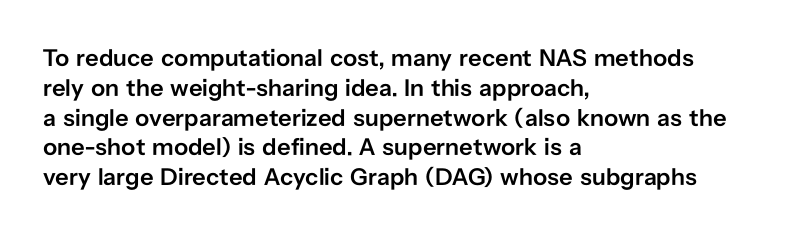
The image shows 24 px text type, upright; set left-aligned, line spacing 1.24x, normal letter spacing, not underlined.
